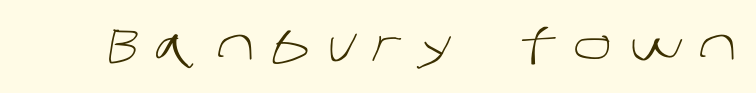
Q: Is the text bold? A: No.
Q: Is the typeface a serif or a sans-serif typeface? A: Sans-serif.
Q: Is the text underlined? A: No.
Q: Is the spacing between letters normal or unusually wide? A: Unusually wide.
Q: Width (condensed, normal, or wide)? A: Normal.
Q: Stroke contrast? A: Low.
Q: x-height? A: Large.
Q: Monospaced? A: No.
